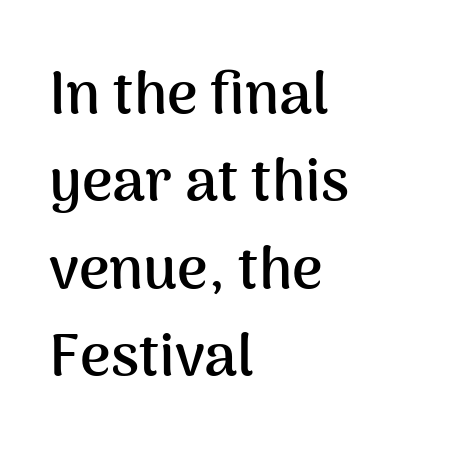
{"serif": "no", "italic": "no", "bold": "yes", "weight": "semibold", "width": "normal", "stroke_contrast": "medium", "x_height": "medium", "monospaced": "no", "underline": "no", "align": "left", "line_spacing": "normal", "line_spacing_ratio": 1.48, "letter_spacing": "normal", "letter_spacing_em": 0.0, "glyph_px": 59}
